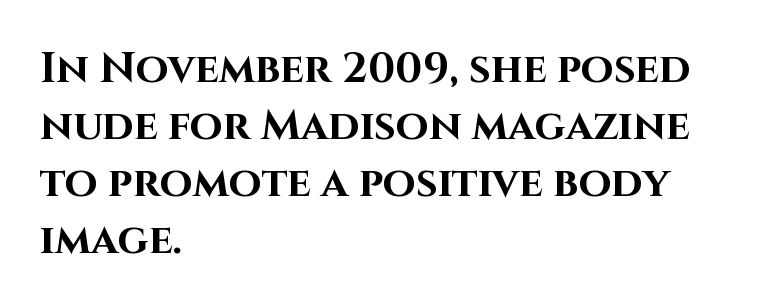
{"serif": "no", "italic": "no", "bold": "yes", "weight": "bold", "width": "normal", "stroke_contrast": "high", "x_height": "large", "monospaced": "no", "underline": "no", "align": "left", "line_spacing": "normal", "line_spacing_ratio": 1.36, "letter_spacing": "normal", "letter_spacing_em": 0.0, "glyph_px": 42}
